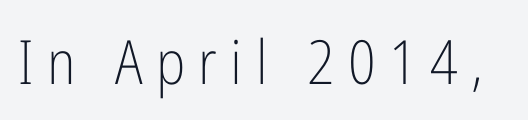
The image shows 61 px light, condensed sans-serif type, upright; set unusually wide letter spacing (+0.22 em), not underlined; low stroke contrast and a medium x-height.
